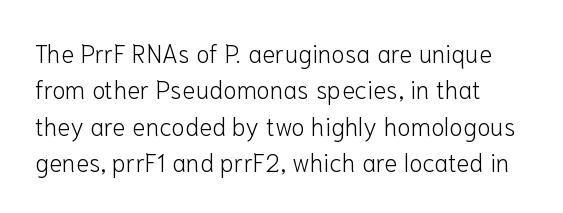
Bold? No — there's no thickening of the strokes. Unmarked baselines from the first word to the last. This sample uses plain, unmodified letter spacing. One glance says typical: line gaps are just what's usual. Is there any slant? The stems are plumb.
